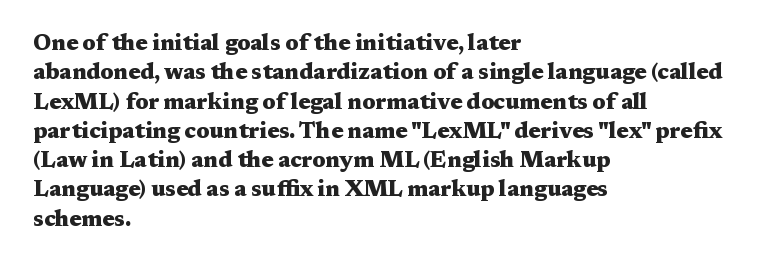
{"italic": "no", "bold": "yes", "underline": "no", "align": "left", "line_spacing": "normal", "line_spacing_ratio": 1.33, "letter_spacing": "normal", "letter_spacing_em": 0.0, "glyph_px": 22}
